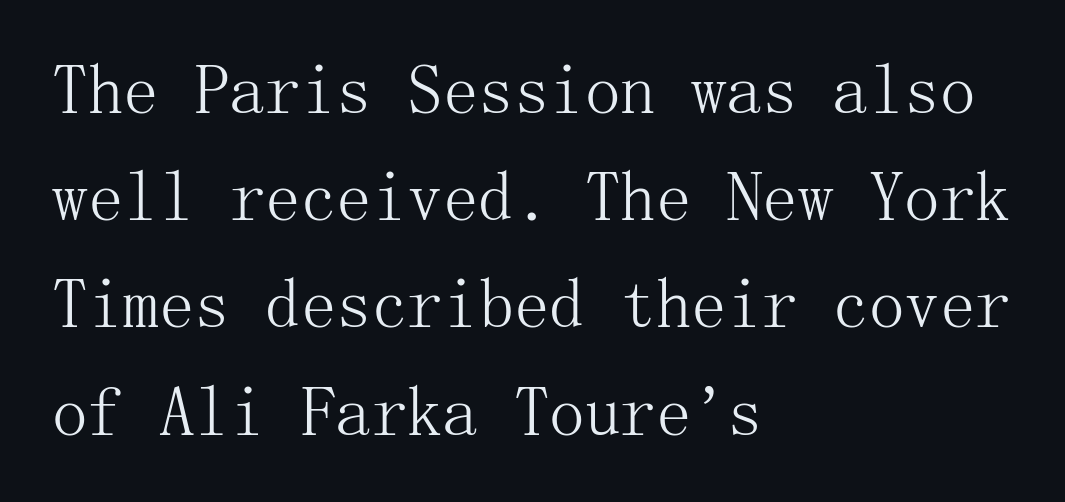
{"serif": "yes", "italic": "no", "bold": "no", "weight": "light", "width": "normal", "stroke_contrast": "medium", "x_height": "medium", "underline": "no", "align": "left", "line_spacing": "normal", "line_spacing_ratio": 1.51, "letter_spacing": "normal", "letter_spacing_em": 0.0, "glyph_px": 71}
